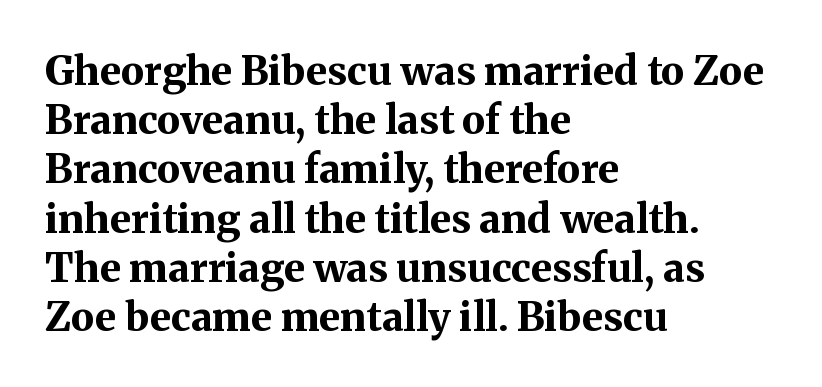
{"serif": "yes", "italic": "no", "bold": "yes", "weight": "bold", "width": "normal", "stroke_contrast": "medium", "x_height": "medium", "monospaced": "no", "underline": "no", "align": "left", "line_spacing_ratio": 1.23, "letter_spacing": "normal", "letter_spacing_em": 0.0, "glyph_px": 40}
